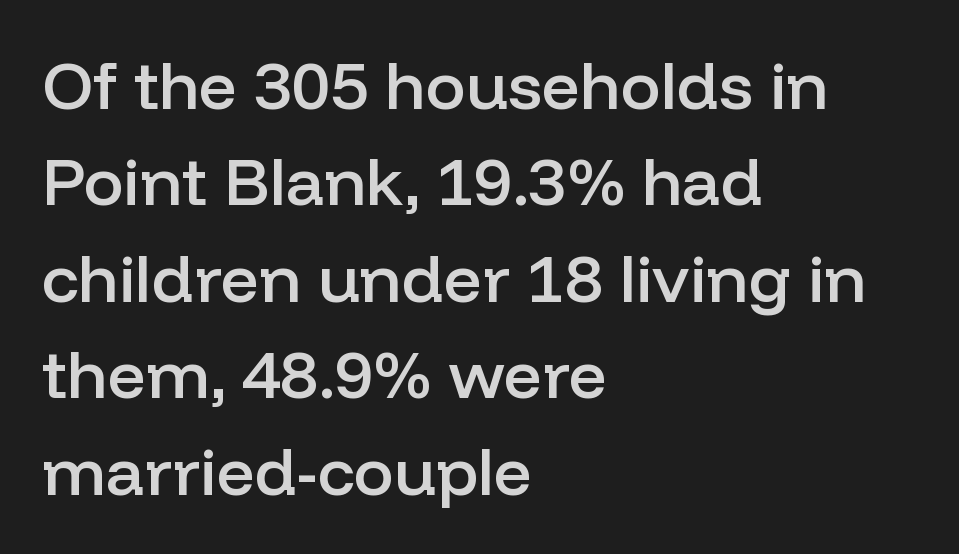
The image shows 67 px semibold sans-serif type, upright; set left-aligned, normal line spacing (1.44x), normal letter spacing, not underlined; low stroke contrast and a medium x-height.
